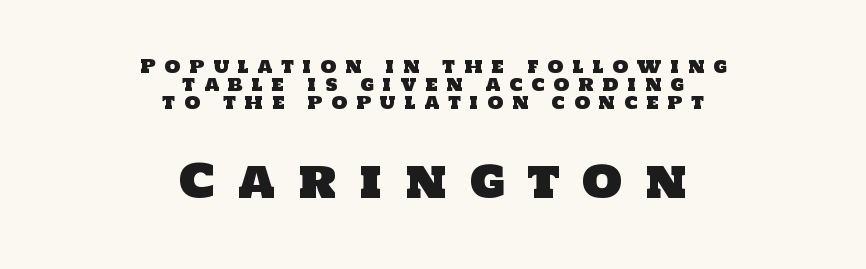
Q: Is the typeface a serif or a sans-serif typeface? A: Sans-serif.
Q: Is the text underlined? A: No.
Q: How is the paragraph aligned? A: Centered.
Q: Is the spacing between letters normal or unusually wide? A: Unusually wide.
Q: Is the spacing between lines tight, normal or loose? A: Tight.
Q: Which block of text is set in a larger size, the first (top) or the second (bottom)? A: The second (bottom) one.
Q: Width (condensed, normal, or wide)? A: Normal.
Q: Stroke contrast? A: Low.
Q: x-height? A: Large.
Q: Monospaced? A: No.
